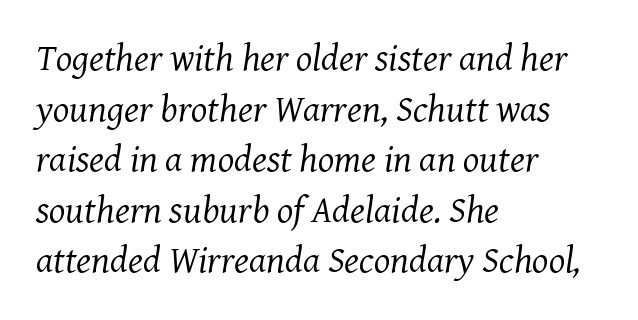
{"serif": "yes", "italic": "yes", "lean": "right", "slant_degrees": 8, "bold": "no", "weight": "regular", "width": "normal", "stroke_contrast": "medium", "x_height": "medium", "monospaced": "no", "underline": "no", "align": "left", "line_spacing": "normal", "line_spacing_ratio": 1.33, "letter_spacing": "normal", "letter_spacing_em": 0.0, "glyph_px": 38}
